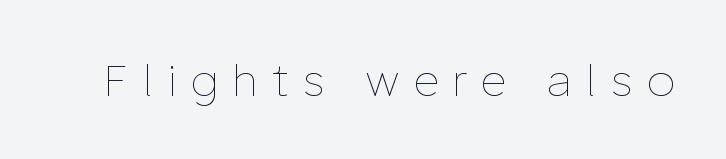
Does extra space separate the letters? Yes, quite a lot of it. Words float on clear page, feet unadorned. Note the varied advance widths — an 'i' is clearly narrower than an 'm'. Think standard paragraph weight, or any step lighter than that. The letters stand upright; this is a roman face.
